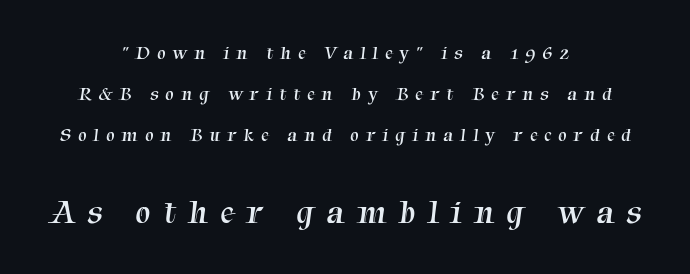
{"serif": "yes", "bold": "no", "weight": "regular", "width": "normal", "stroke_contrast": "medium", "x_height": "medium", "monospaced": "no", "underline": "no", "align": "center", "line_spacing": "loose", "line_spacing_ratio": 2.15, "letter_spacing": "wide", "letter_spacing_em": 0.37, "larger_block": "second", "size_ratio": 1.79, "glyph_px": 34}
